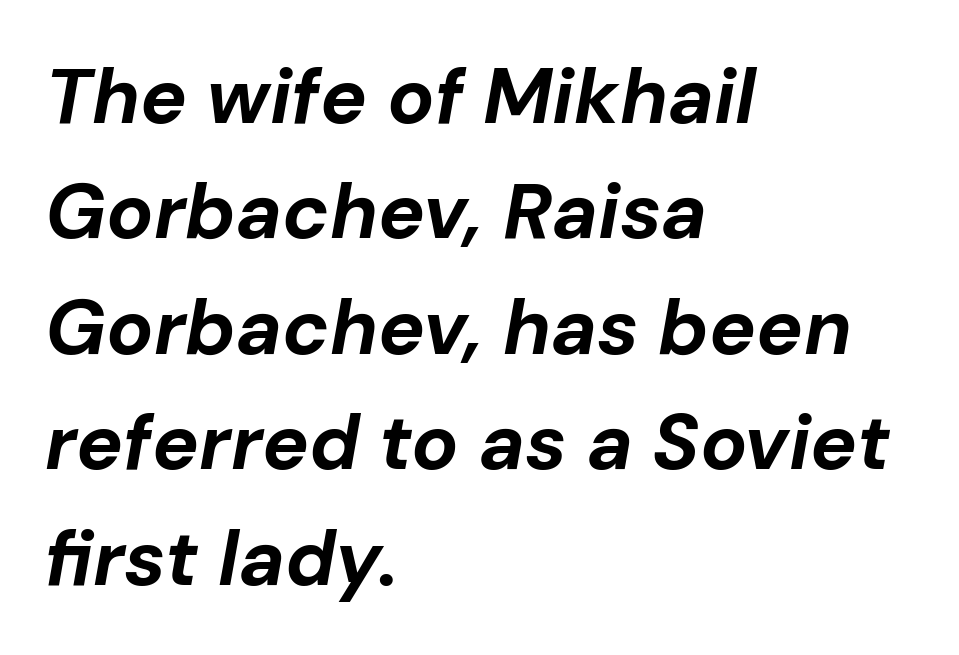
{"italic": "yes", "lean": "right", "slant_degrees": 10, "bold": "yes", "weight": "bold", "width": "normal", "stroke_contrast": "low", "x_height": "medium", "monospaced": "no", "underline": "no", "align": "left", "line_spacing": "normal", "line_spacing_ratio": 1.48, "letter_spacing": "normal", "letter_spacing_em": 0.0, "glyph_px": 78}
